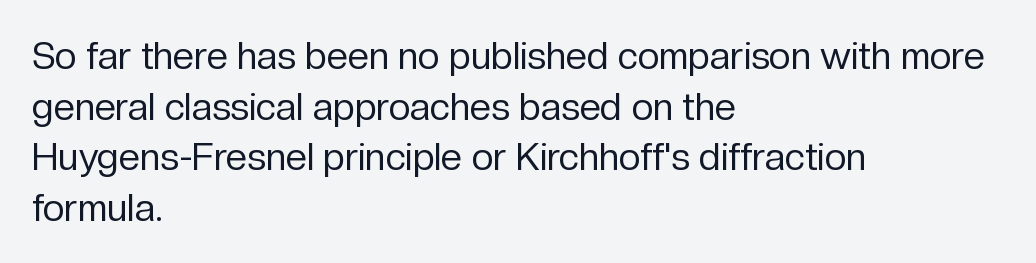
{"serif": "no", "italic": "no", "bold": "no", "weight": "regular", "width": "normal", "stroke_contrast": "low", "x_height": "medium", "monospaced": "no", "underline": "no", "align": "left", "line_spacing": "normal", "line_spacing_ratio": 1.33, "letter_spacing": "normal", "letter_spacing_em": 0.0, "glyph_px": 38}
